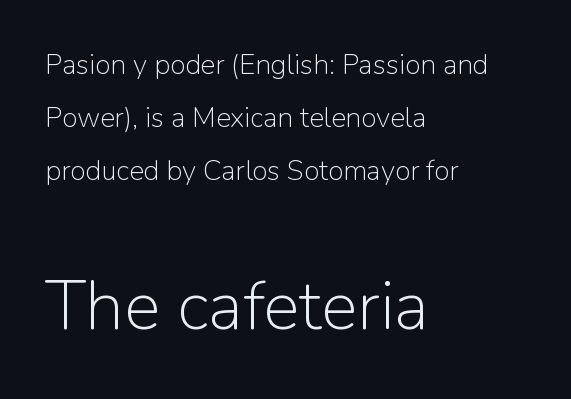
The image shows 69 px light sans-serif type, upright; set left-aligned, line spacing 1.89x, normal letter spacing, not underlined; the second (bottom) block is 2.46x larger; low stroke contrast and a medium x-height.
